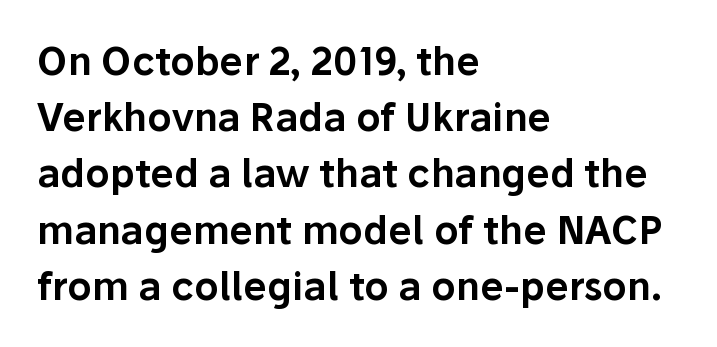
Q: Is the text italic (slanted)? A: No, it is upright.
Q: Is the typeface a serif or a sans-serif typeface? A: Sans-serif.
Q: Is the text underlined? A: No.
Q: How is the paragraph aligned? A: Left-aligned.
Q: Is the spacing between letters normal or unusually wide? A: Normal.
Q: Is the spacing between lines tight, normal or loose? A: Normal.
Q: Width (condensed, normal, or wide)? A: Normal.
Q: Stroke contrast? A: Low.
Q: x-height? A: Medium.
Q: Monospaced? A: No.
